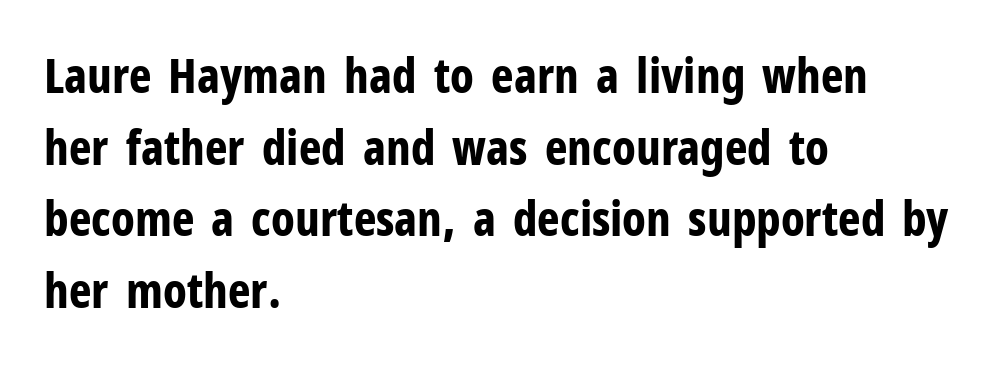
The gaps between neighbouring characters are ordinary and unremarkable. Each line starts at the same left margin while the right side varies. A full-strength bold gives these letters their thick strokes. Bare-footed words on every line. Honestly, the row spacing looks completely unremarkable. A typesetter would call this proportional, since set widths differ per character.
